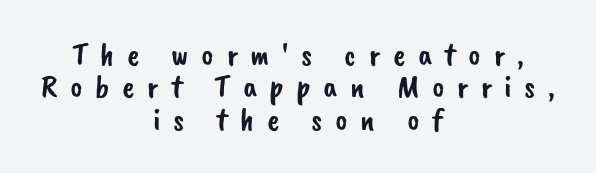
A typesetter would call this heavily tracked-out type. The lines are quadded center. The rendering uses a small line-height, squeezing the rows. This sample uses a sans-serif face. Proportional: the letters do not fall into vertical columns.
